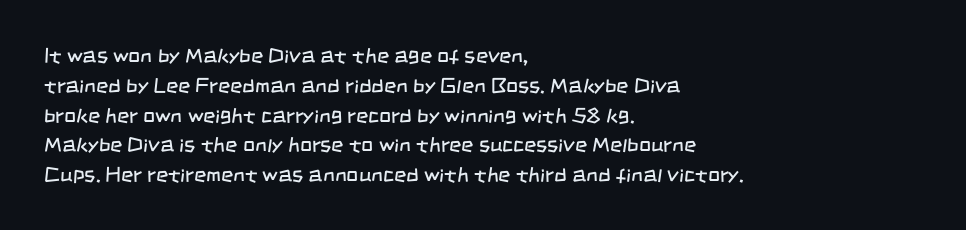
A quiet, ordinary-to-light weight characterises the typeface. This sample uses plain, unmodified letter spacing. Honestly, the row spacing looks completely unremarkable. The paragraph has a hard left edge and a soft right edge. Beneath every word, the page is bare.
